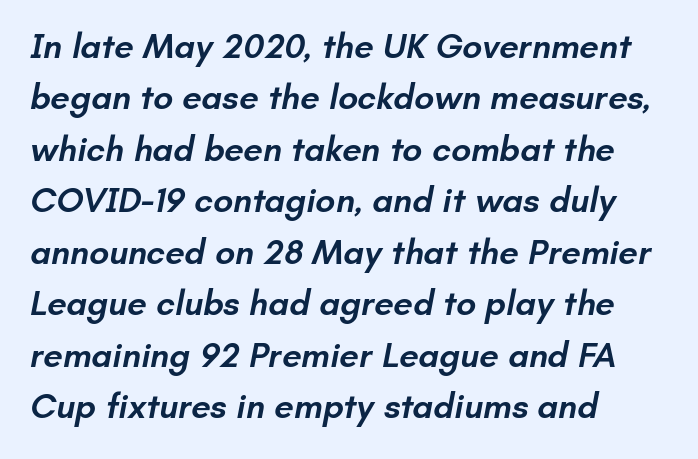
The image shows 35 px semibold sans-serif type; set left-aligned, normal line spacing (1.47x), normal letter spacing, not underlined; low stroke contrast and a small x-height.
